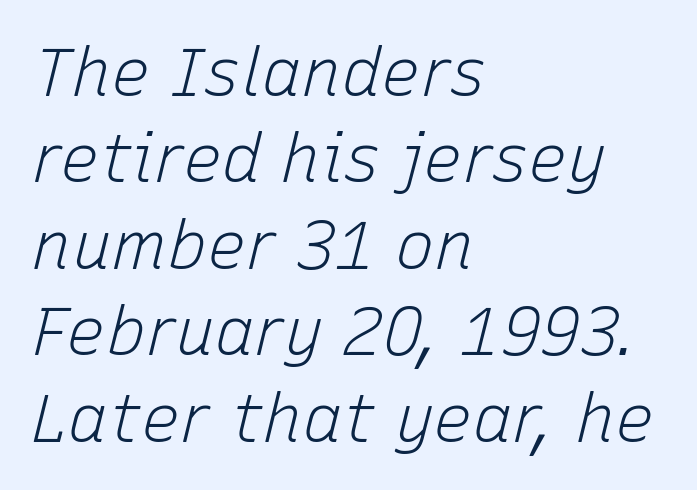
Looks like regular typesetting: each glyph gets only the width it needs. No chunkiness to these letters — they're not bold. The typography opts for an oblique posture over an upright one. This rendering features lettering with no underline. Leading matches the norm, producing a regular column. Each word holds together tightly as a unit, with standard inter-letter gaps.
